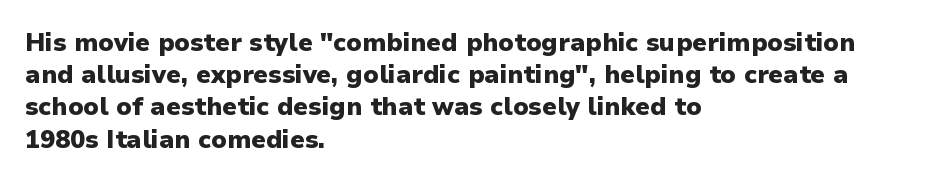
{"italic": "no", "bold": "yes", "underline": "no", "align": "left", "line_spacing": "normal", "line_spacing_ratio": 1.29, "letter_spacing": "normal", "letter_spacing_em": 0.0, "glyph_px": 25}
